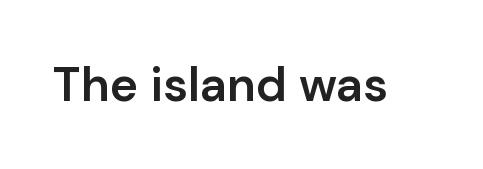
Q: Is the text bold? A: Semi-bold.
Q: Is the text italic (slanted)? A: No, it is upright.
Q: Is the typeface a serif or a sans-serif typeface? A: Sans-serif.
Q: Is the text underlined? A: No.
Q: Is the spacing between letters normal or unusually wide? A: Normal.
Q: Width (condensed, normal, or wide)? A: Normal.
Q: Stroke contrast? A: Low.
Q: x-height? A: Medium.
Q: Monospaced? A: No.
